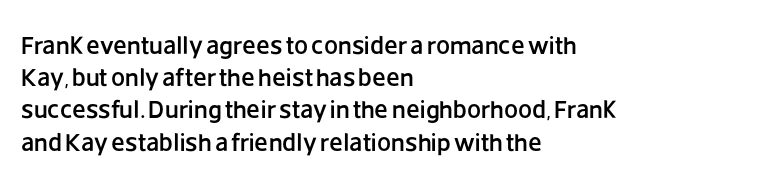
{"italic": "no", "underline": "no", "align": "left", "line_spacing": "normal", "line_spacing_ratio": 1.29, "letter_spacing": "normal", "letter_spacing_em": 0.0, "glyph_px": 25}
